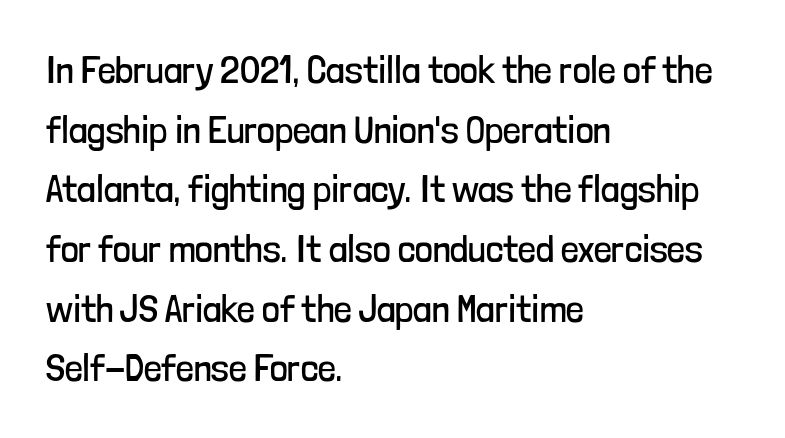
Q: Is the text bold? A: No.
Q: Is the text italic (slanted)? A: No, it is upright.
Q: Is the typeface a serif or a sans-serif typeface? A: Sans-serif.
Q: Is the text underlined? A: No.
Q: How is the paragraph aligned? A: Left-aligned.
Q: Is the spacing between letters normal or unusually wide? A: Normal.
Q: Is the spacing between lines tight, normal or loose? A: Normal.
Q: Width (condensed, normal, or wide)? A: Condensed.
Q: Stroke contrast? A: Low.
Q: x-height? A: Medium.
Q: Monospaced? A: No.
